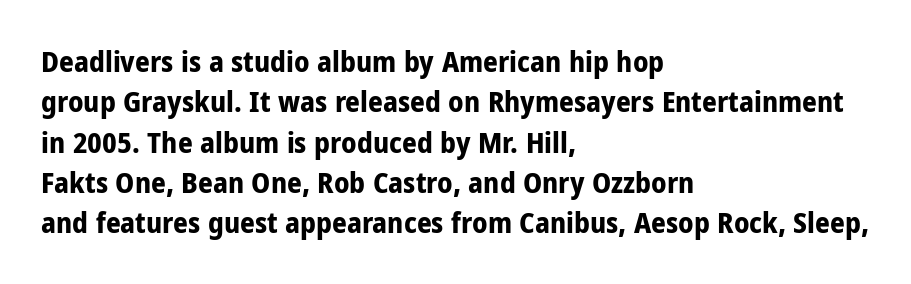
{"serif": "no", "italic": "no", "bold": "yes", "weight": "bold", "width": "condensed", "stroke_contrast": "low", "x_height": "medium", "monospaced": "no", "underline": "no", "align": "left", "line_spacing": "normal", "line_spacing_ratio": 1.39, "letter_spacing": "normal", "letter_spacing_em": 0.0, "glyph_px": 29}
